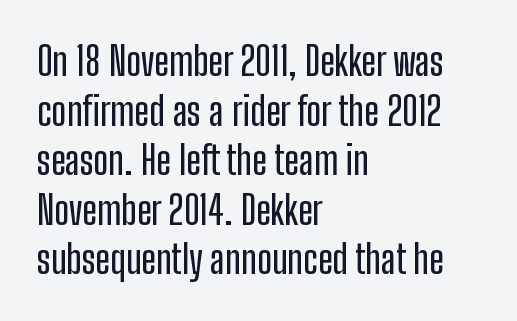
Q: Is the text italic (slanted)? A: No, it is upright.
Q: Is the typeface a serif or a sans-serif typeface? A: Sans-serif.
Q: Is the text underlined? A: No.
Q: How is the paragraph aligned? A: Left-aligned.
Q: Is the spacing between letters normal or unusually wide? A: Normal.
Q: Is the spacing between lines tight, normal or loose? A: Normal.
Q: Width (condensed, normal, or wide)? A: Condensed.
Q: Stroke contrast? A: Low.
Q: x-height? A: Medium.
Q: Monospaced? A: No.
